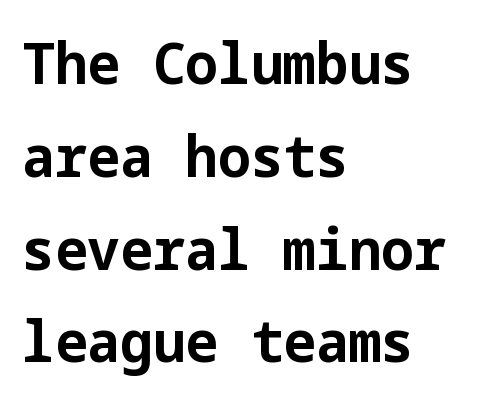
The image shows 58 px bold sans-serif type, upright; set left-aligned, normal line spacing (1.6x), normal letter spacing, not underlined; low stroke contrast and a medium x-height.
